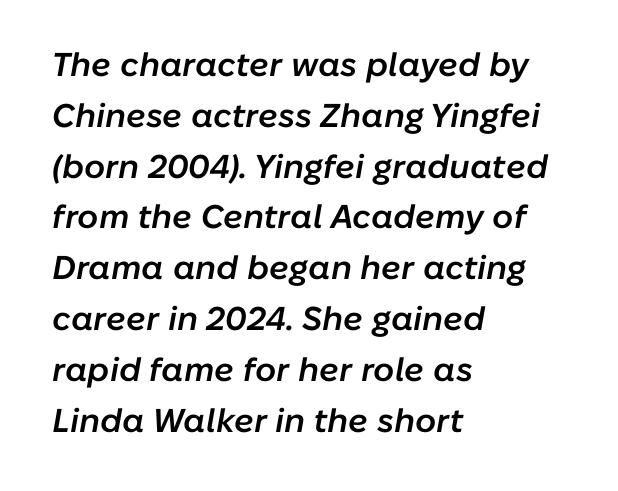
Vertically, the passage feels balanced, rows spaced as you'd expect. Tall strokes in this sample are angled rather than plumb. The rendering anchors every line to the left-hand side. Here the designer chose a conventional face with non-uniform glyph widths. The passage shown has conventional tracking throughout.
